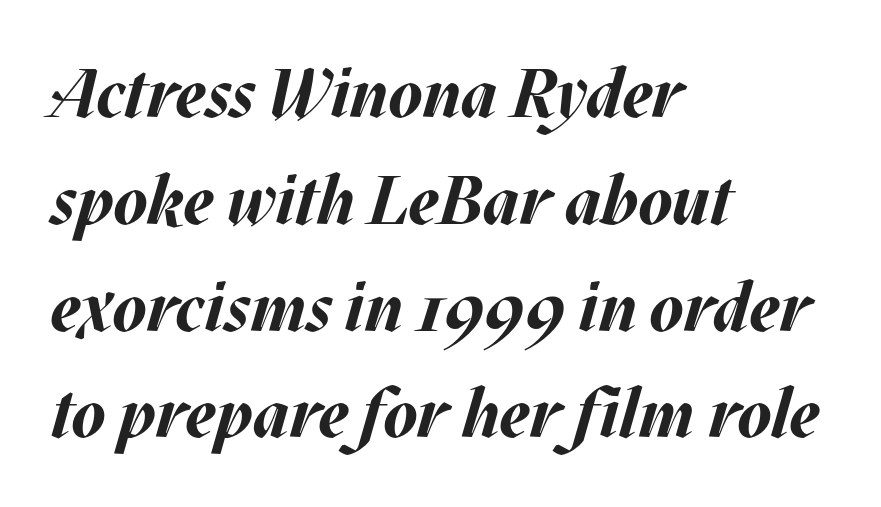
{"italic": "yes", "lean": "right", "slant_degrees": 17, "bold": "yes", "weight": "bold", "width": "normal", "stroke_contrast": "medium", "x_height": "large", "monospaced": "no", "underline": "no", "align": "left", "line_spacing": "normal", "line_spacing_ratio": 1.57, "letter_spacing": "normal", "letter_spacing_em": 0.0, "glyph_px": 68}
